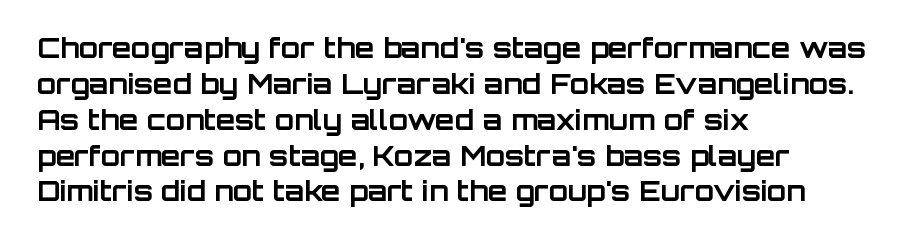
The image shows 28 px bold sans-serif type, upright; set left-aligned, normal line spacing (1.28x), normal letter spacing, not underlined; low stroke contrast and a large x-height.
